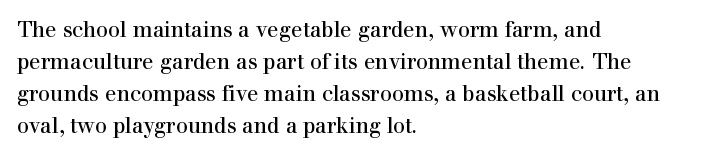
Layout note: lines flush left. The string is rendered with underlining switched off. The line texture is even and compact thanks to regular tracking. A roman cut, with each character standing at attention. The space between consecutive lines is moderate.
